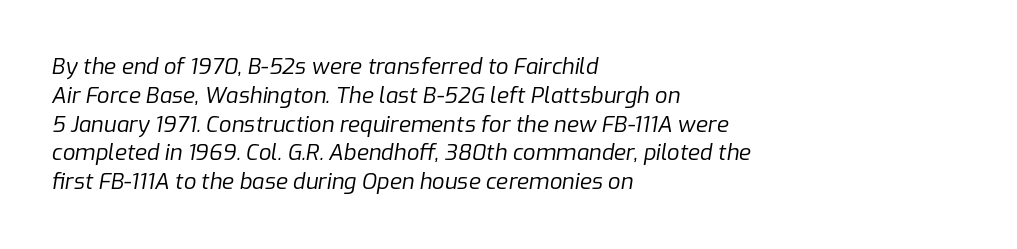
{"italic": "yes", "lean": "right", "slant_degrees": 9, "bold": "no", "underline": "no", "align": "left", "line_spacing": "normal", "line_spacing_ratio": 1.31, "letter_spacing": "normal", "letter_spacing_em": 0.0, "glyph_px": 22}
